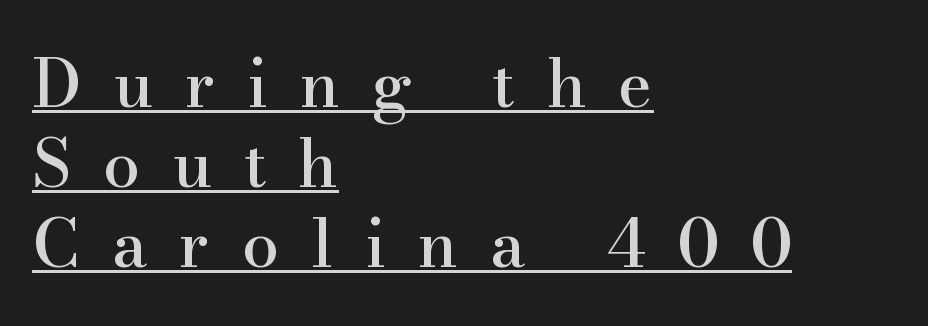
{"serif": "yes", "italic": "no", "width": "normal", "stroke_contrast": "high", "x_height": "small", "monospaced": "no", "underline": "yes", "align": "left", "line_spacing_ratio": 1.21, "letter_spacing": "wide", "letter_spacing_em": 0.48, "glyph_px": 66}
